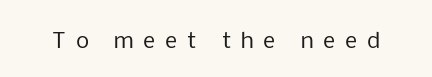
Heaviness? Minimal to ordinary, like unemphasized prose. Glance below the letters and you will spot only blank space. The letters stand upright; this is a roman face. The letters are spread apart with noticeably loose tracking.
